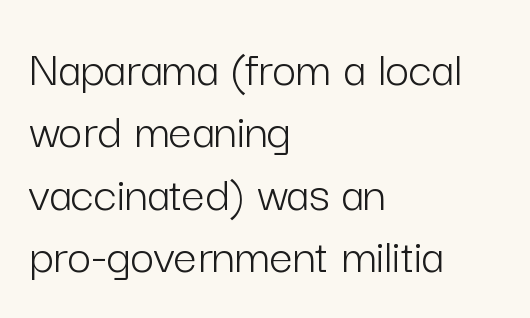
The image shows 52 px light sans-serif type, upright; set left-aligned, line spacing 1.2x, normal letter spacing, not underlined; low stroke contrast and a medium x-height.
